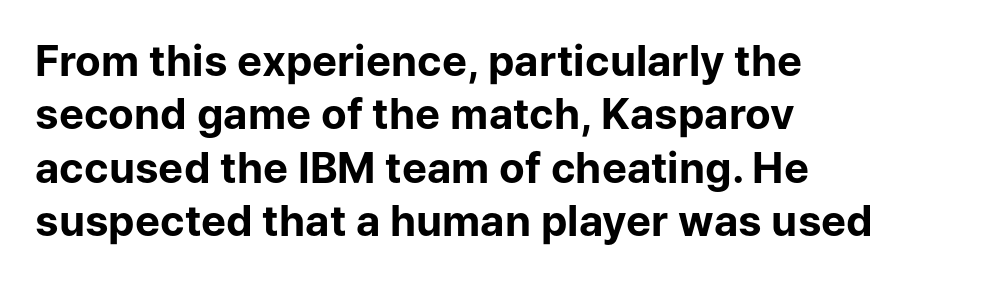
{"serif": "no", "italic": "no", "bold": "yes", "weight": "bold", "width": "normal", "stroke_contrast": "low", "x_height": "medium", "monospaced": "no", "underline": "no", "align": "left", "line_spacing": "normal", "line_spacing_ratio": 1.27, "letter_spacing": "normal", "letter_spacing_em": 0.0, "glyph_px": 42}
